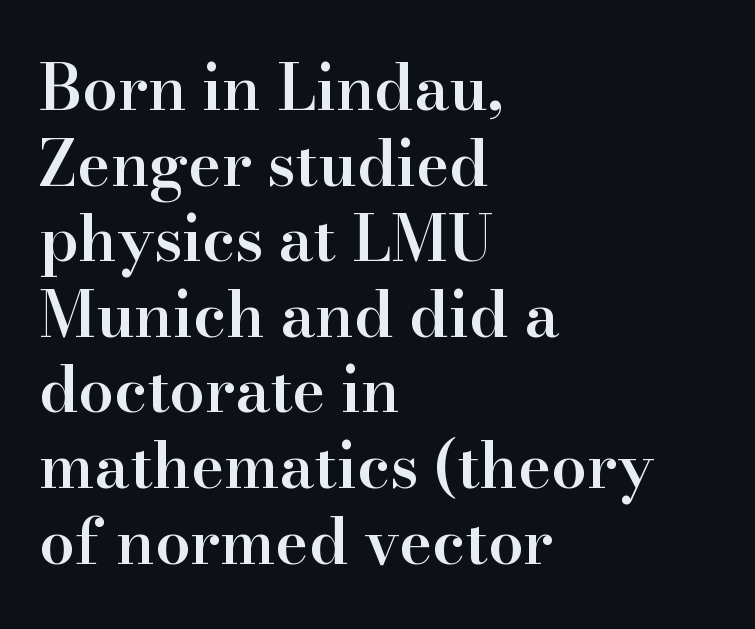
Q: Is the text bold? A: Semi-bold.
Q: Is the text italic (slanted)? A: No, it is upright.
Q: Is the typeface a serif or a sans-serif typeface? A: Serif.
Q: Is the text underlined? A: No.
Q: How is the paragraph aligned? A: Left-aligned.
Q: Is the spacing between letters normal or unusually wide? A: Normal.
Q: Width (condensed, normal, or wide)? A: Normal.
Q: Stroke contrast? A: High.
Q: x-height? A: Small.
Q: Monospaced? A: No.
